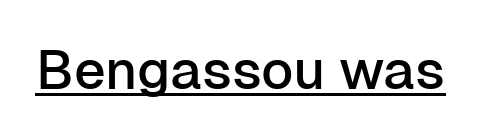
The image shows 55 px sans-serif type, upright; set normal letter spacing, underlined; low stroke contrast and a medium x-height.
